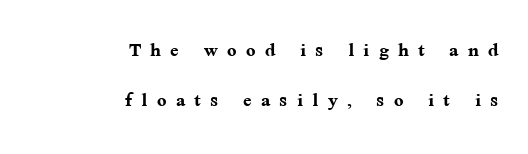
The image shows 25 px bold type, upright; set right-aligned, loose line spacing (2.01x), unusually wide letter spacing (+0.37 em), not underlined.
